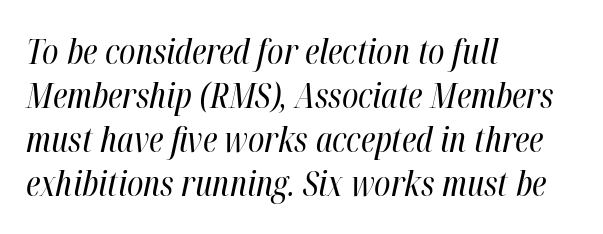
Q: Is the text bold? A: No.
Q: Is the text italic (slanted)? A: Yes, it leans right by about 12 degrees.
Q: Is the text underlined? A: No.
Q: How is the paragraph aligned? A: Left-aligned.
Q: Is the spacing between letters normal or unusually wide? A: Normal.
Q: Is the spacing between lines tight, normal or loose? A: Normal.
Q: Width (condensed, normal, or wide)? A: Condensed.
Q: Stroke contrast? A: High.
Q: x-height? A: Medium.
Q: Monospaced? A: No.
